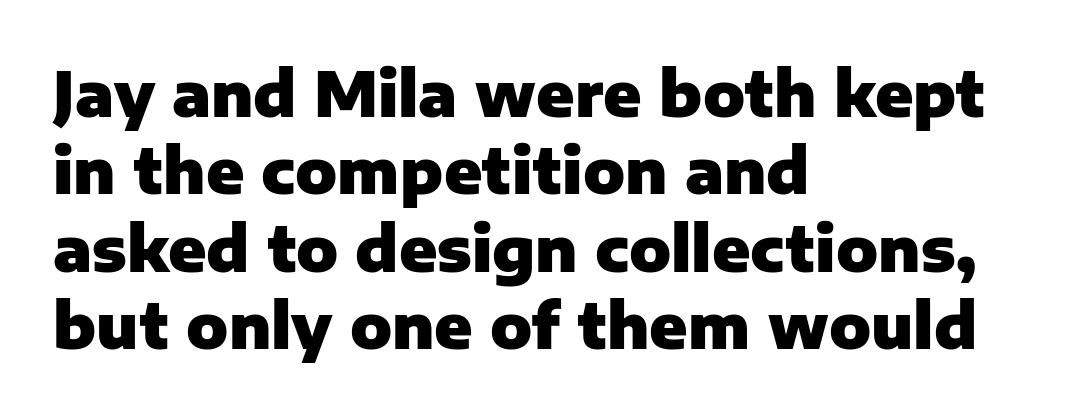
Q: Is the text bold? A: Yes.
Q: Is the text italic (slanted)? A: No, it is upright.
Q: Is the typeface a serif or a sans-serif typeface? A: Sans-serif.
Q: Is the text underlined? A: No.
Q: How is the paragraph aligned? A: Left-aligned.
Q: Is the spacing between letters normal or unusually wide? A: Normal.
Q: Is the spacing between lines tight, normal or loose? A: Normal.
Q: Width (condensed, normal, or wide)? A: Normal.
Q: Stroke contrast? A: Low.
Q: x-height? A: Medium.
Q: Monospaced? A: No.
